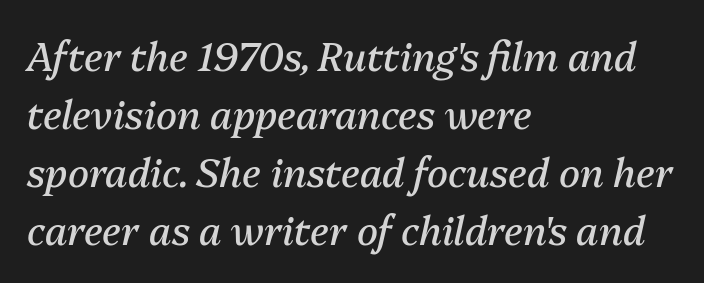
The image shows 39 px regular-weight type, italic (leaning right); set left-aligned, normal line spacing (1.49x), normal letter spacing, not underlined; medium stroke contrast and a medium x-height.
